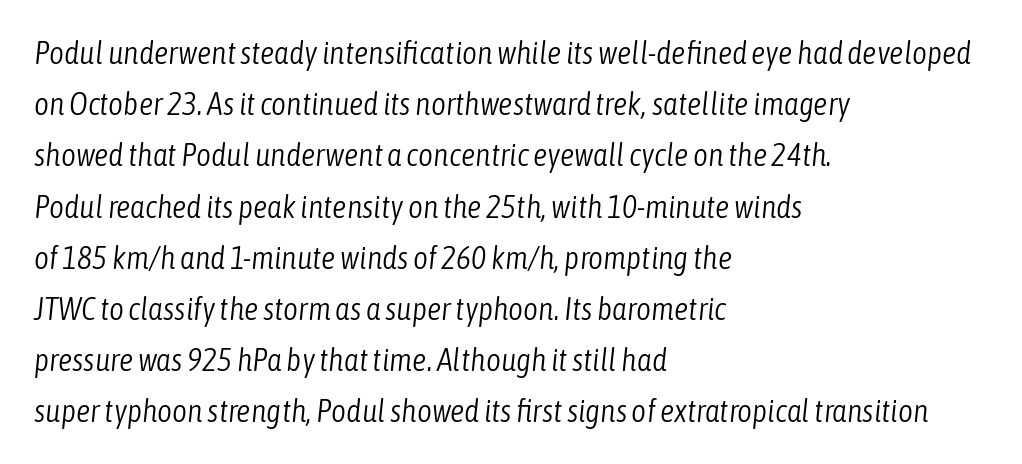
Q: Is the text bold? A: No.
Q: Is the text italic (slanted)? A: Yes, it leans right by about 6 degrees.
Q: Is the text underlined? A: No.
Q: How is the paragraph aligned? A: Left-aligned.
Q: Is the spacing between letters normal or unusually wide? A: Normal.
Q: Is the spacing between lines tight, normal or loose? A: Normal.
Q: Width (condensed, normal, or wide)? A: Condensed.
Q: Stroke contrast? A: Low.
Q: x-height? A: Medium.
Q: Monospaced? A: No.
